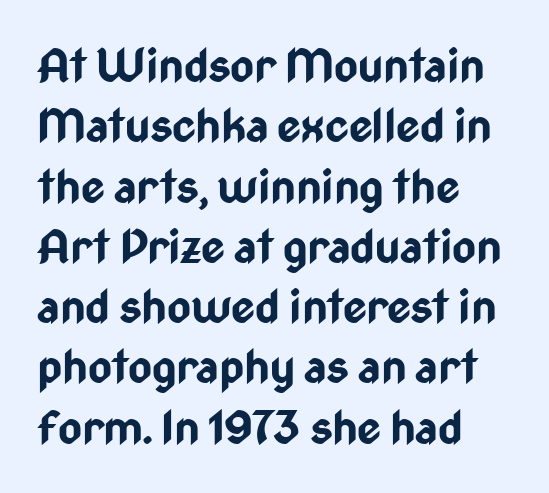
Horizontal bands of white between lines are of average thickness. Is this a sans? Yes — the strokes have no serifs. The passage is arranged the way most books set body copy — flush left. No italicization has been applied; the sample stays upright. Proportional: the letters do not fall into vertical columns.
